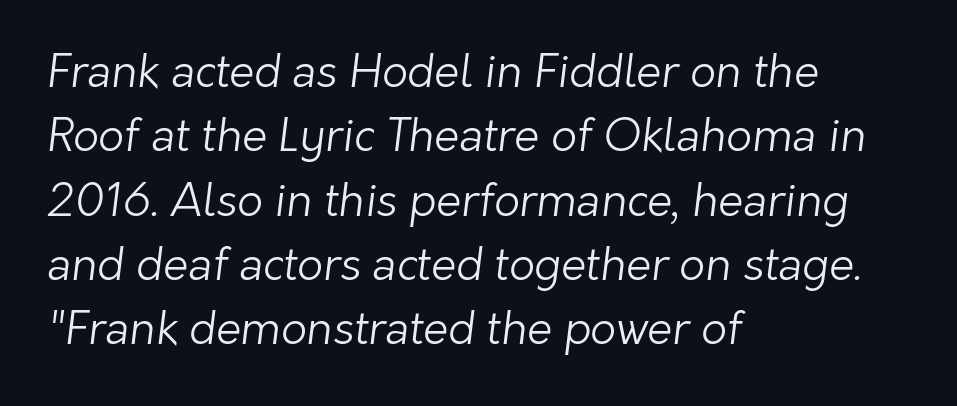
The image shows 45 px light sans-serif type; set left-aligned, normal line spacing (1.43x), normal letter spacing, not underlined; low stroke contrast and a medium x-height.
